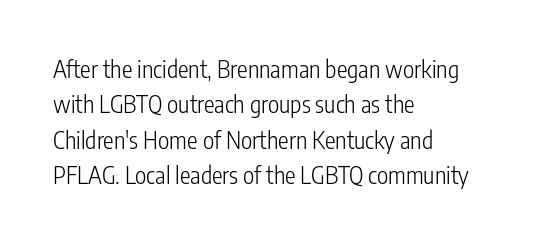
The image shows 24 px text type, upright; set left-aligned, normal line spacing (1.47x), normal letter spacing, not underlined.
